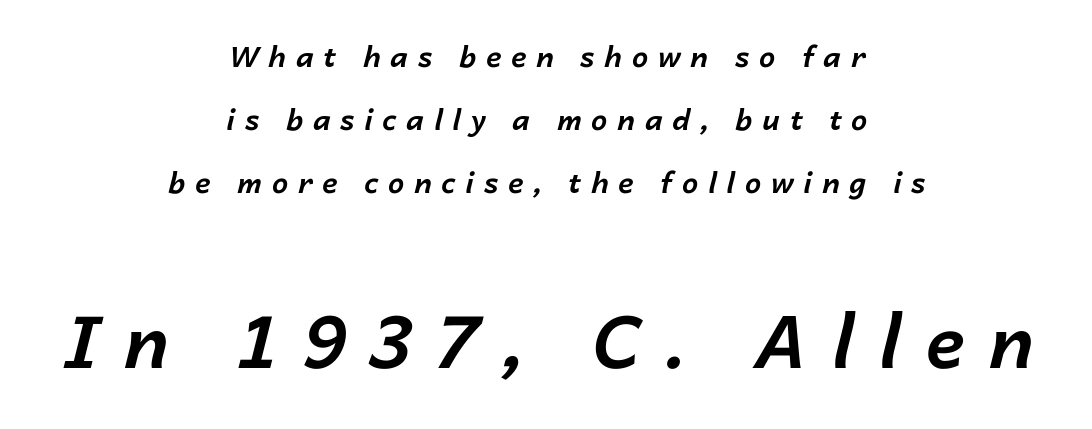
The image shows 73 px bold type, italic (leaning right); set centered, loose line spacing (2.17x), unusually wide letter spacing (+0.33 em), not underlined; the second (bottom) block is 2.52x larger; low stroke contrast and a medium x-height.
